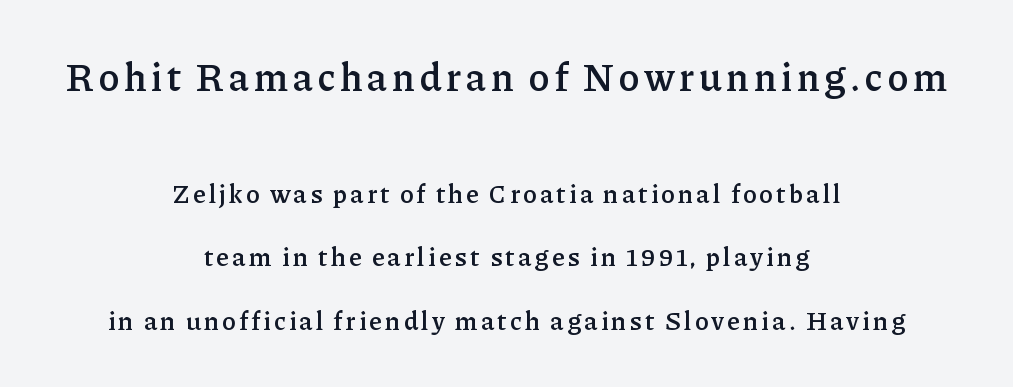
You could not count columns in this text — the font is proportionally spaced. Unmarked baselines from the first word to the last. Every row of glyphs is offset so its center matches the block's center. The composition opens big and finishes small. These lines stand farther apart than default settings would place them.
